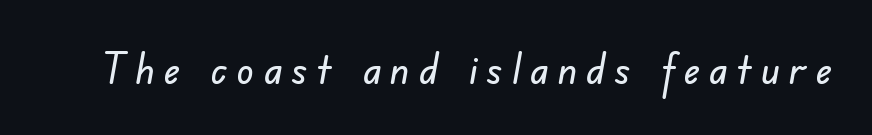
Font category for this specimen: sans-serif. The words here are not underlined. Do the characters align in a grid? No, the font is proportional. Each word looks stretched out because of the extra space between its letters.
